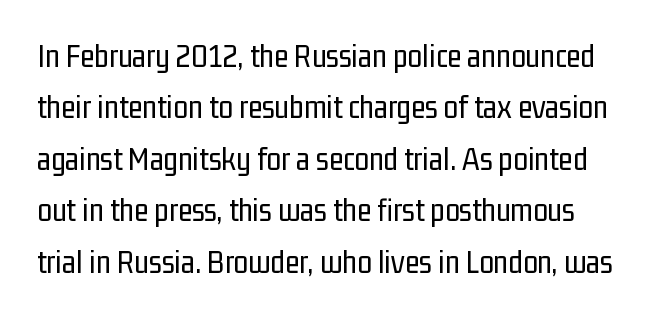
The image shows 33 px regular-weight, condensed sans-serif type, upright; set normal line spacing (1.56x), normal letter spacing, not underlined; low stroke contrast and a medium x-height.
